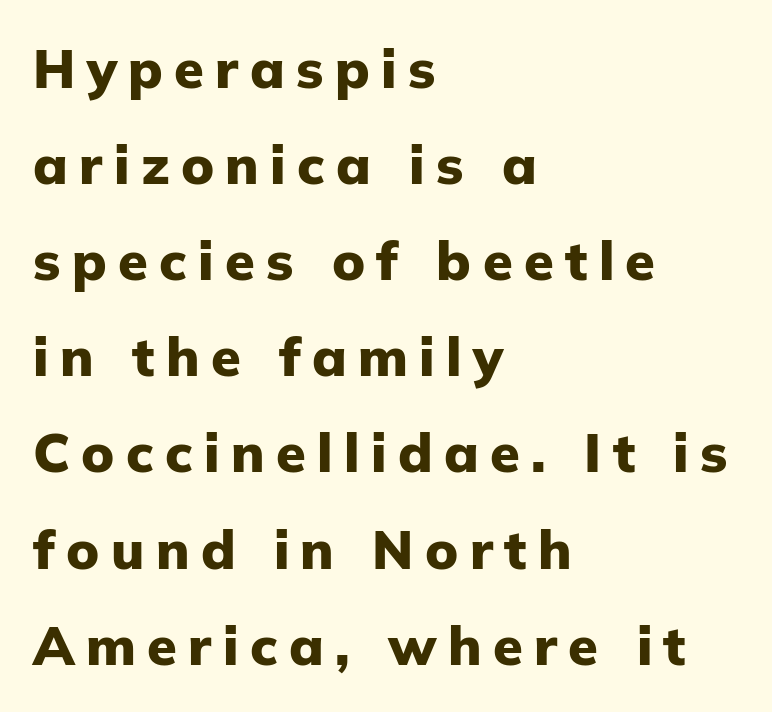
Visually the block forms a straight wall on the left and a jagged coastline on the right. The font family rendered here belongs to the sans-serif group. The rendering uses a bold face; every stroke is thick and dark. Descenders are the only things crossing below the line. Note the varied advance widths — an 'i' is clearly narrower than an 'm'. Ascenders rise straight up at ninety degrees.
